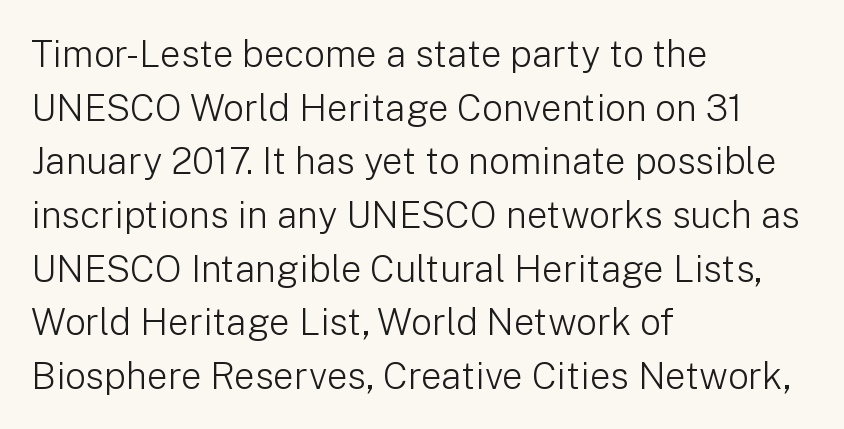
{"serif": "no", "italic": "no", "bold": "no", "weight": "light", "width": "normal", "stroke_contrast": "low", "x_height": "medium", "monospaced": "no", "underline": "no", "align": "left", "line_spacing": "normal", "line_spacing_ratio": 1.45, "letter_spacing": "normal", "letter_spacing_em": 0.0, "glyph_px": 37}
